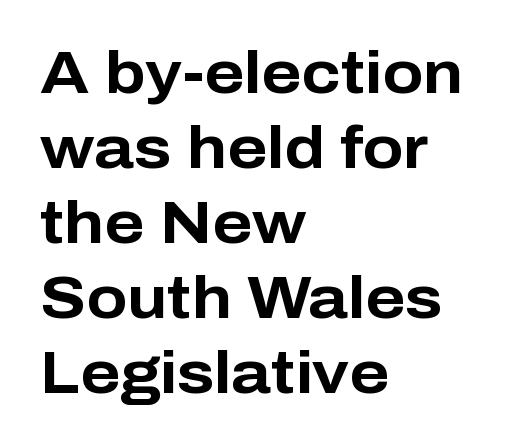
Q: Is the text bold? A: Yes.
Q: Is the text italic (slanted)? A: No, it is upright.
Q: Is the typeface a serif or a sans-serif typeface? A: Sans-serif.
Q: Is the text underlined? A: No.
Q: How is the paragraph aligned? A: Left-aligned.
Q: Is the spacing between letters normal or unusually wide? A: Normal.
Q: Is the spacing between lines tight, normal or loose? A: Normal.
Q: Width (condensed, normal, or wide)? A: Normal.
Q: Stroke contrast? A: Low.
Q: x-height? A: Medium.
Q: Monospaced? A: No.
